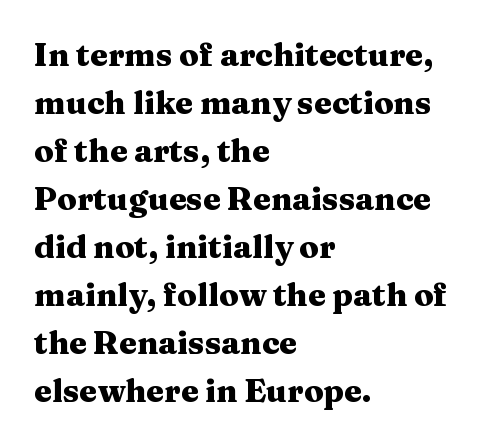
The rendering uses natural spacing where letterforms have individual widths. A bare baseline throughout the passage. Font category for this specimen: serif. Ordinary non-slanted type is in use. The passage shown is emphatically bold. The setting favours the left margin, as ordinary paragraphs usually do.
